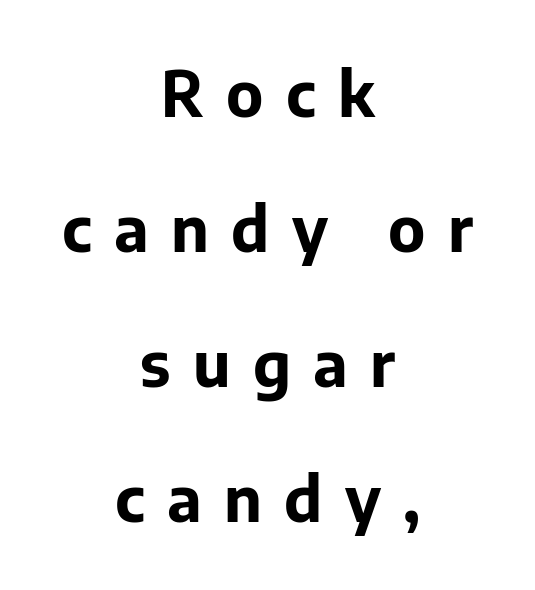
Q: Is the text bold? A: Yes.
Q: Is the text italic (slanted)? A: No, it is upright.
Q: Is the typeface a serif or a sans-serif typeface? A: Sans-serif.
Q: Is the text underlined? A: No.
Q: How is the paragraph aligned? A: Centered.
Q: Is the spacing between letters normal or unusually wide? A: Unusually wide.
Q: Is the spacing between lines tight, normal or loose? A: Loose.
Q: Width (condensed, normal, or wide)? A: Normal.
Q: Stroke contrast? A: Low.
Q: x-height? A: Medium.
Q: Monospaced? A: No.
